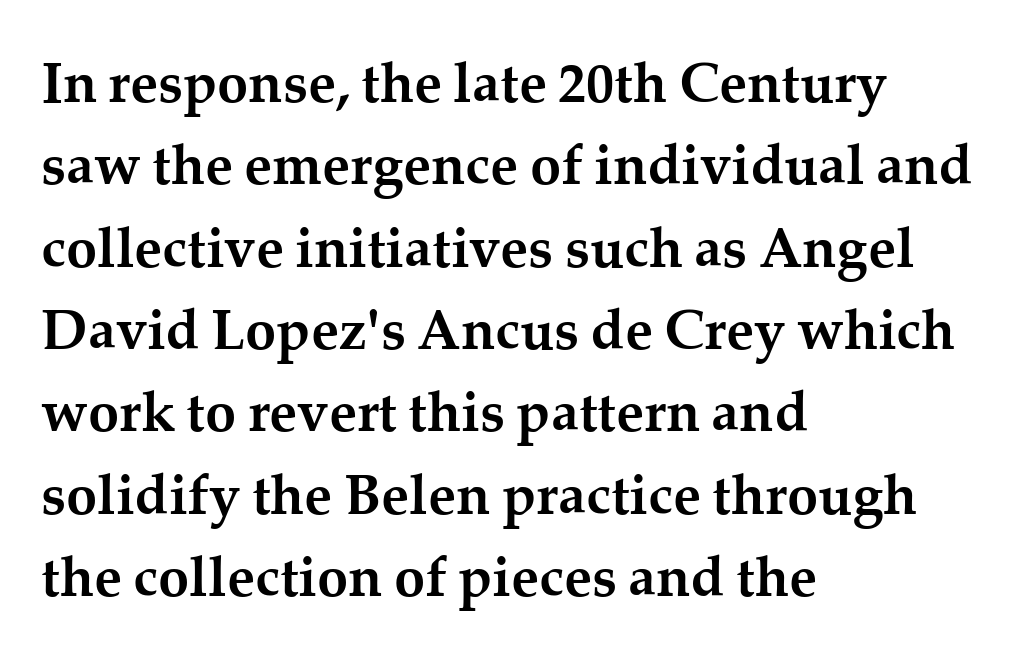
{"serif": "yes", "italic": "no", "bold": "yes", "weight": "semibold", "width": "normal", "stroke_contrast": "medium", "x_height": "medium", "monospaced": "no", "underline": "no", "align": "left", "line_spacing": "normal", "line_spacing_ratio": 1.47, "letter_spacing": "normal", "letter_spacing_em": 0.0, "glyph_px": 56}
